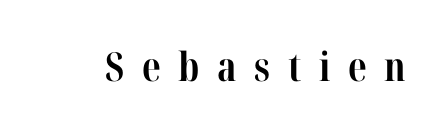
Q: Is the text bold? A: Yes.
Q: Is the text italic (slanted)? A: No, it is upright.
Q: Is the typeface a serif or a sans-serif typeface? A: Serif.
Q: Is the text underlined? A: No.
Q: Is the spacing between letters normal or unusually wide? A: Unusually wide.
Q: Width (condensed, normal, or wide)? A: Condensed.
Q: Stroke contrast? A: High.
Q: x-height? A: Medium.
Q: Monospaced? A: No.
